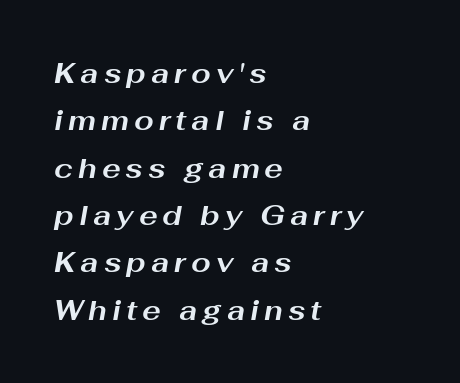
The glyphs look as if they've been sheared to an angle. This sample is left-justified, so line endings fall wherever the words run out. Evenly set lines give the paragraph a standard silhouette. Looks like regular typesetting: each glyph gets only the width it needs.
